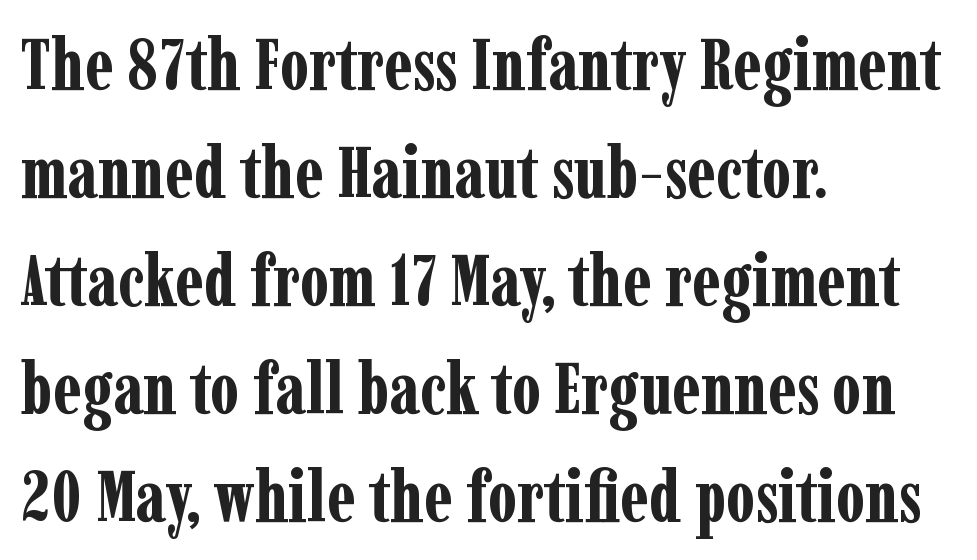
The image shows 71 px bold, condensed serif type, upright; set left-aligned, normal line spacing (1.52x), normal letter spacing, not underlined; low stroke contrast and a medium x-height.
